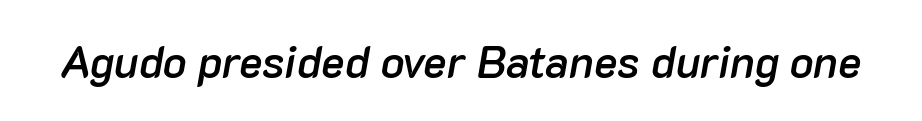
The image shows 44 px semibold type, italic (leaning right); set normal letter spacing, not underlined; low stroke contrast and a medium x-height.
